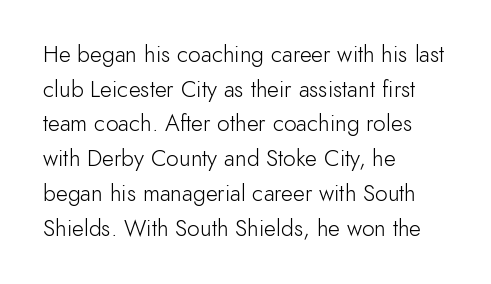
Q: Is the text bold? A: No.
Q: Is the text italic (slanted)? A: No, it is upright.
Q: Is the text underlined? A: No.
Q: How is the paragraph aligned? A: Left-aligned.
Q: Is the spacing between letters normal or unusually wide? A: Normal.
Q: Is the spacing between lines tight, normal or loose? A: Normal.
